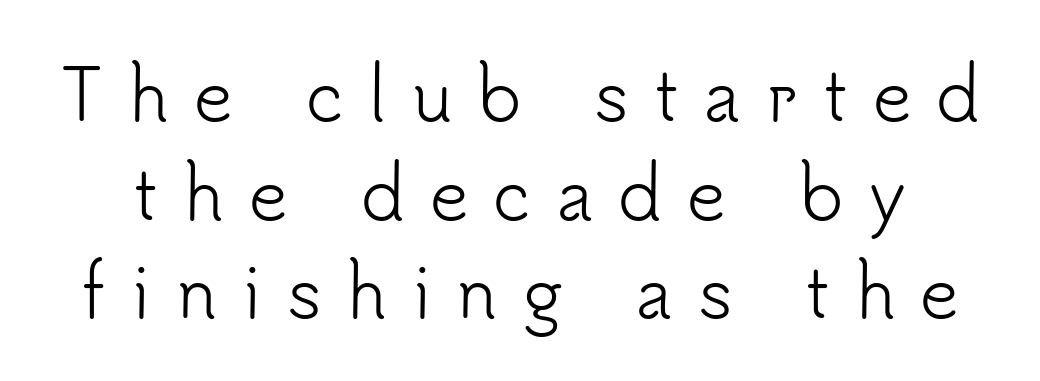
Q: Is the text bold? A: No.
Q: Is the text italic (slanted)? A: No, it is upright.
Q: Is the typeface a serif or a sans-serif typeface? A: Sans-serif.
Q: Is the text underlined? A: No.
Q: Is the spacing between letters normal or unusually wide? A: Unusually wide.
Q: Is the spacing between lines tight, normal or loose? A: Normal.
Q: Width (condensed, normal, or wide)? A: Normal.
Q: Stroke contrast? A: Low.
Q: x-height? A: Small.
Q: Monospaced? A: No.
